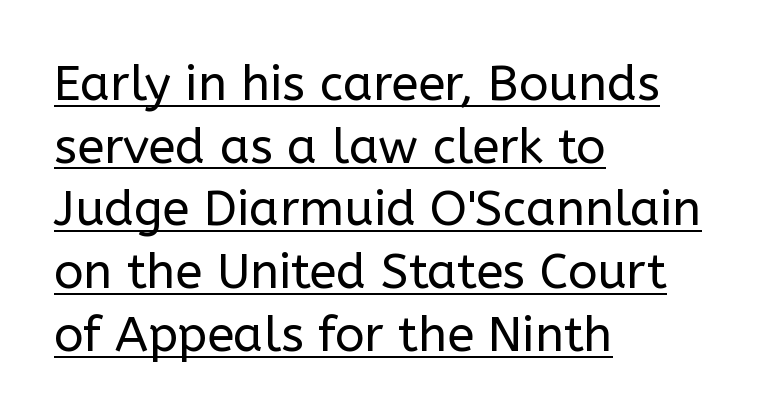
The image shows 49 px regular-weight sans-serif type, upright; set left-aligned, normal line spacing (1.28x), normal letter spacing, underlined; low stroke contrast and a medium x-height.
